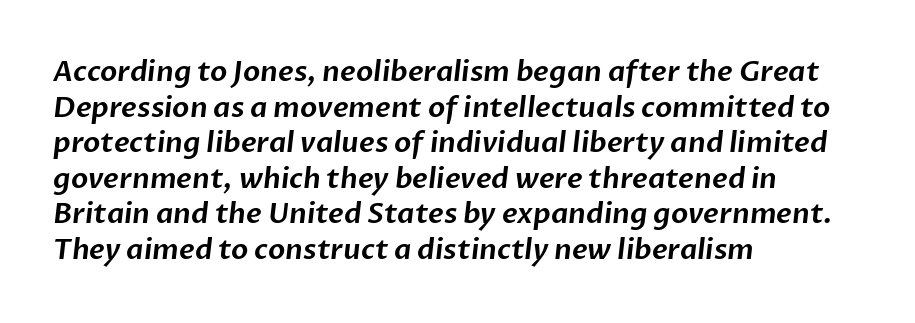
Q: Is the typeface a serif or a sans-serif typeface? A: Sans-serif.
Q: Is the text underlined? A: No.
Q: How is the paragraph aligned? A: Left-aligned.
Q: Is the spacing between letters normal or unusually wide? A: Normal.
Q: Is the spacing between lines tight, normal or loose? A: Normal.
Q: Width (condensed, normal, or wide)? A: Normal.
Q: Stroke contrast? A: Low.
Q: x-height? A: Medium.
Q: Monospaced? A: No.
